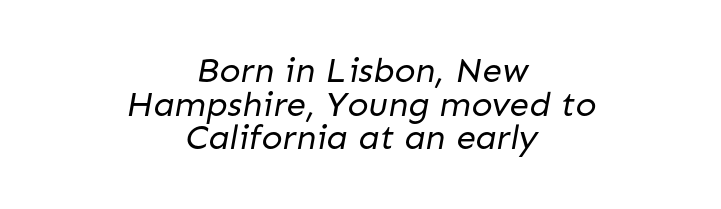
The image shows 35 px regular-weight sans-serif type; set centered, tight line spacing (0.96x), normal letter spacing, not underlined; low stroke contrast and a medium x-height.
